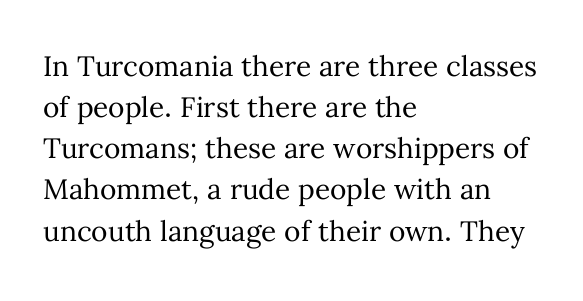
{"italic": "no", "bold": "no", "weight": "regular", "width": "normal", "stroke_contrast": "medium", "x_height": "medium", "monospaced": "no", "underline": "no", "align": "left", "line_spacing": "normal", "line_spacing_ratio": 1.47, "letter_spacing": "normal", "letter_spacing_em": 0.0, "glyph_px": 28}
